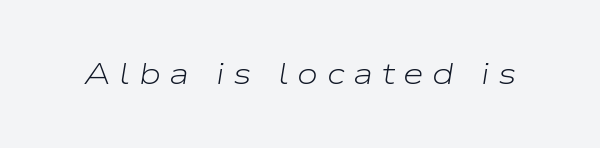
Yep, that's italic — everything's leaning. Looks like regular typesetting: each glyph gets only the width it needs. The strokes are not fattened; the text isn't bold. Is the letter spacing exaggerated? Yes — the characters are pushed far apart. The specimen omits any rule beneath the text block's lines.
